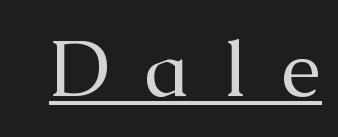
Q: Is the text bold? A: No.
Q: Is the text italic (slanted)? A: No, it is upright.
Q: Is the typeface a serif or a sans-serif typeface? A: Serif.
Q: Is the text underlined? A: Yes.
Q: Is the spacing between letters normal or unusually wide? A: Unusually wide.
Q: Width (condensed, normal, or wide)? A: Normal.
Q: Stroke contrast? A: Medium.
Q: x-height? A: Medium.
Q: Monospaced? A: No.
